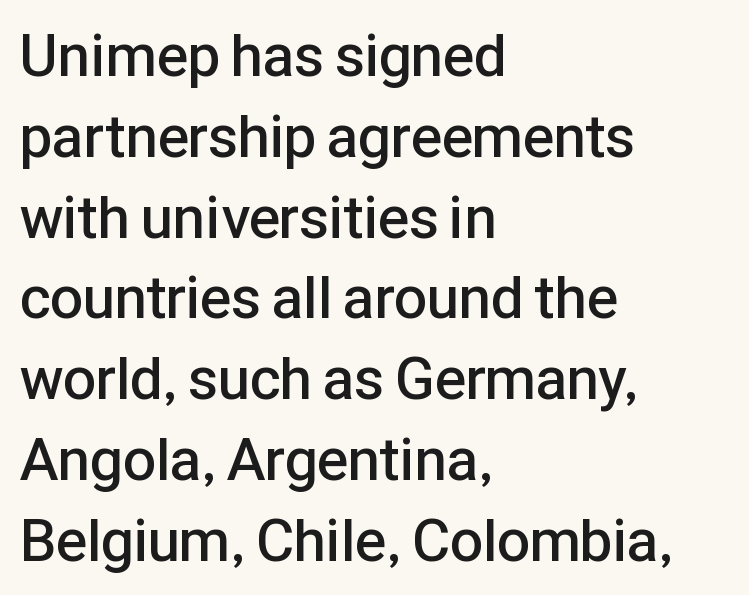
{"serif": "no", "italic": "no", "bold": "semi", "weight": "semibold", "width": "normal", "stroke_contrast": "low", "x_height": "medium", "monospaced": "no", "underline": "no", "align": "left", "line_spacing": "normal", "line_spacing_ratio": 1.37, "letter_spacing": "normal", "letter_spacing_em": 0.0, "glyph_px": 59}
